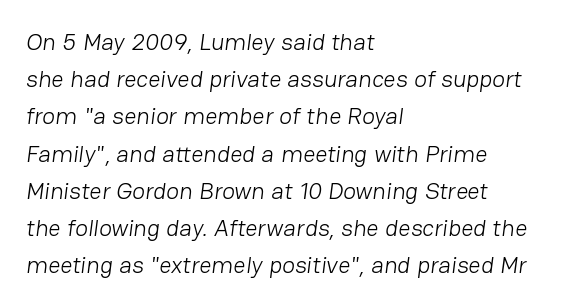
Q: Is the text bold? A: No.
Q: Is the text underlined? A: No.
Q: How is the paragraph aligned? A: Left-aligned.
Q: Is the spacing between letters normal or unusually wide? A: Normal.
Q: Is the spacing between lines tight, normal or loose? A: Normal.
